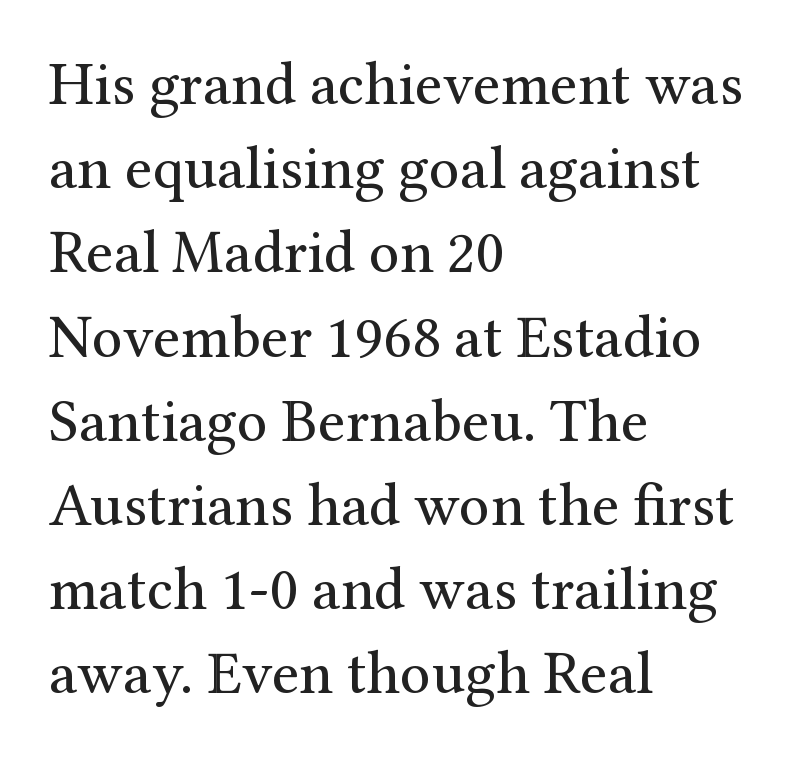
The image shows 61 px regular-weight serif type, upright; set left-aligned, normal line spacing (1.38x), normal letter spacing, not underlined; medium stroke contrast and a medium x-height.
